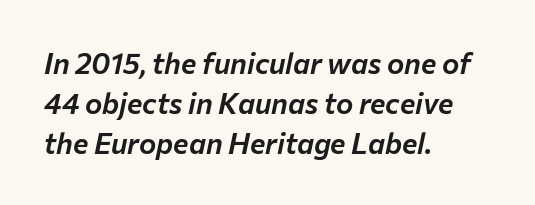
{"italic": "yes", "lean": "right", "slant_degrees": 12, "width": "normal", "stroke_contrast": "low", "x_height": "medium", "monospaced": "no", "underline": "no", "align": "left", "line_spacing": "normal", "line_spacing_ratio": 1.38, "letter_spacing": "normal", "letter_spacing_em": 0.0, "glyph_px": 29}
